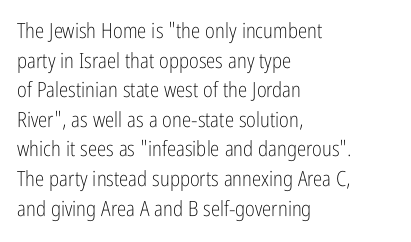
The image shows 21 px text type, upright; set left-aligned, normal line spacing (1.41x), normal letter spacing, not underlined.
